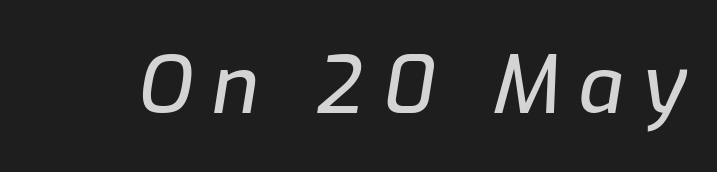
Is this a fixed-width face? No — the glyphs have proportional, varying widths. Letters rest on an invisible, unmarked baseline. The letters are slanted; this is an italic face. The line texture is sparse and dotted thanks to wide tracking.
